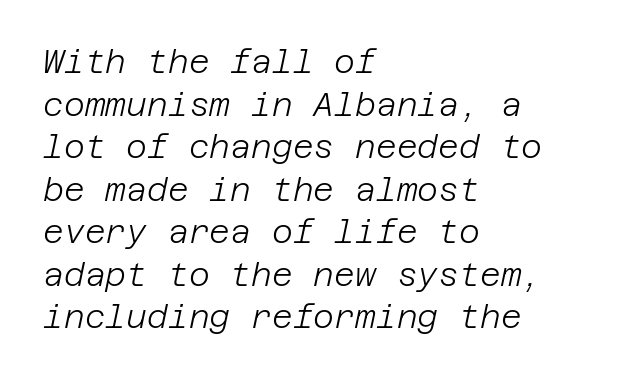
{"italic": "yes", "lean": "right", "slant_degrees": 12, "bold": "no", "weight": "light", "width": "normal", "stroke_contrast": "low", "x_height": "large", "underline": "no", "align": "left", "line_spacing": "normal", "line_spacing_ratio": 1.33, "letter_spacing": "normal", "letter_spacing_em": 0.0, "glyph_px": 32}
